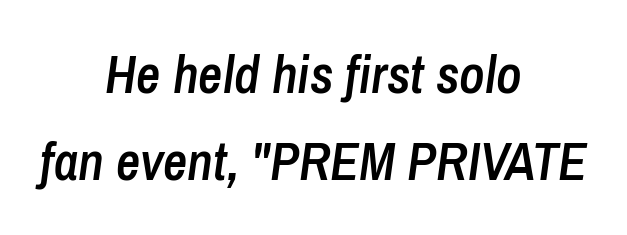
The image shows 53 px semibold, condensed type, italic (leaning right); set centered, normal line spacing (1.64x), normal letter spacing, not underlined; low stroke contrast and a medium x-height.
